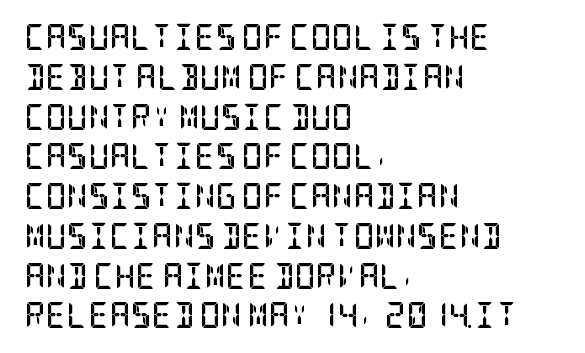
Plenty of ink on the page — the face is bold. Vertical spacing — default. Descenders hang freely into open space. All the whitespace from short lines collects on the right. This rendering leaves character spacing at its baseline value. Do the letters lean? They stand straight.
